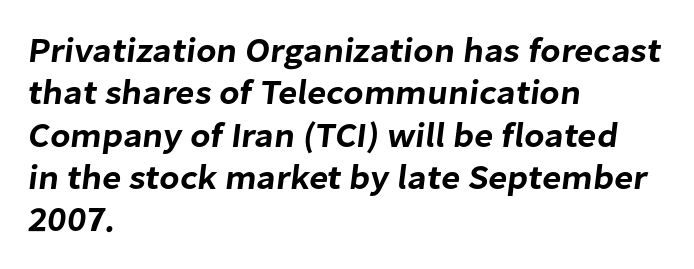
The letters advance in unequal steps, a hallmark of proportional type. Has an underline been added? It has not. In CSS terms this would be text-align: left. Each letter's strokes conclude bluntly, with no projecting serifs. No extra tracking has been applied to these lines.
